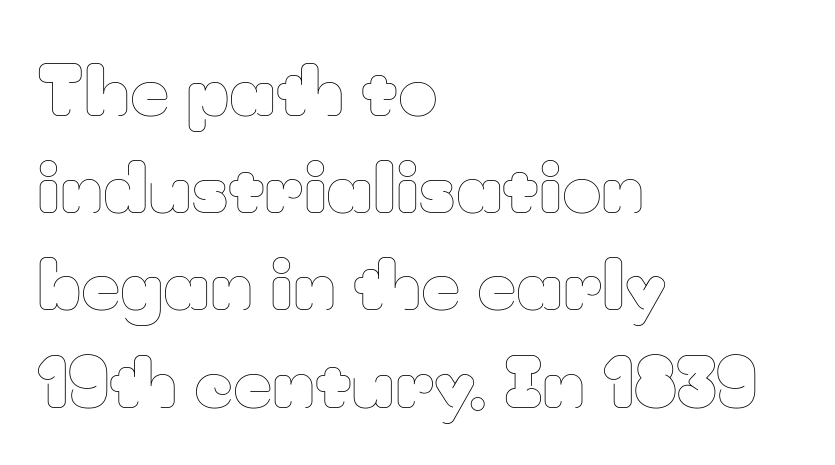
{"italic": "no", "bold": "no", "weight": "thin", "width": "normal", "stroke_contrast": "low", "x_height": "small", "monospaced": "no", "underline": "no", "align": "left", "line_spacing": "normal", "line_spacing_ratio": 1.43, "letter_spacing": "normal", "letter_spacing_em": 0.0, "glyph_px": 68}
